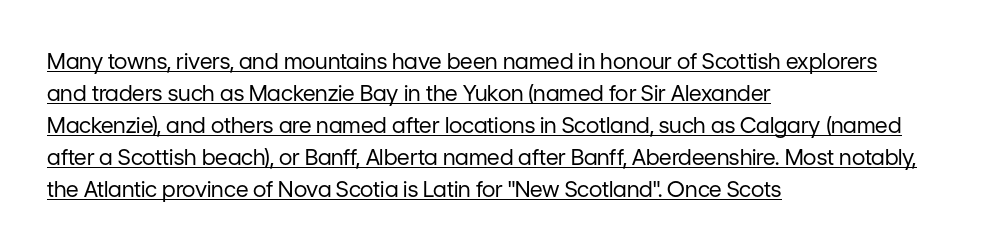
{"italic": "no", "bold": "no", "underline": "yes", "align": "left", "line_spacing": "normal", "line_spacing_ratio": 1.45, "letter_spacing": "normal", "letter_spacing_em": 0.0, "glyph_px": 22}
